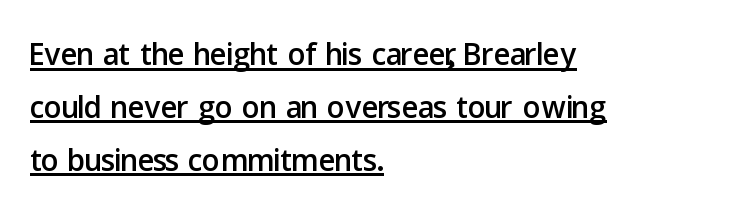
You could call the tracking neutral — neither tight nor loose. Italic? Not at all — the glyphs are vertical. Each line of the rendering has a horizontal stroke beneath the glyphs. This sample uses a sans-serif face. All the whitespace from short lines collects on the right.
